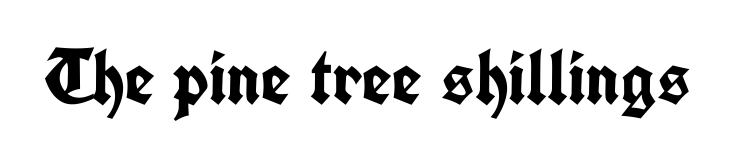
The image shows 77 px semibold, condensed sans-serif type, upright; set normal letter spacing, not underlined; low stroke contrast and a medium x-height.
